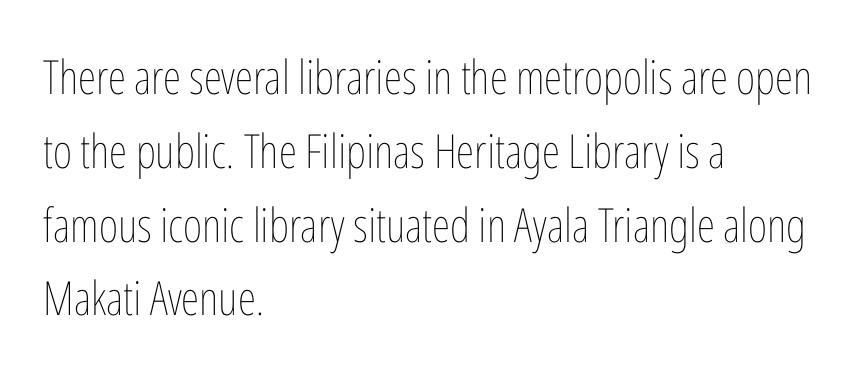
Counters stay open thanks to moderate or lighter strokes. Anything drawn beneath the words? Only blank space. Glyph-to-glyph distance matches everyday printed text. Looks like regular typesetting: each glyph gets only the width it needs.
